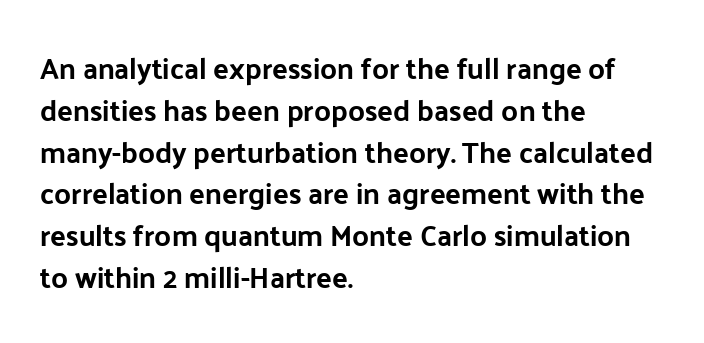
Q: Is the text italic (slanted)? A: No, it is upright.
Q: Is the typeface a serif or a sans-serif typeface? A: Sans-serif.
Q: Is the text underlined? A: No.
Q: How is the paragraph aligned? A: Left-aligned.
Q: Is the spacing between letters normal or unusually wide? A: Normal.
Q: Is the spacing between lines tight, normal or loose? A: Normal.
Q: Width (condensed, normal, or wide)? A: Normal.
Q: Stroke contrast? A: Low.
Q: x-height? A: Medium.
Q: Monospaced? A: No.
